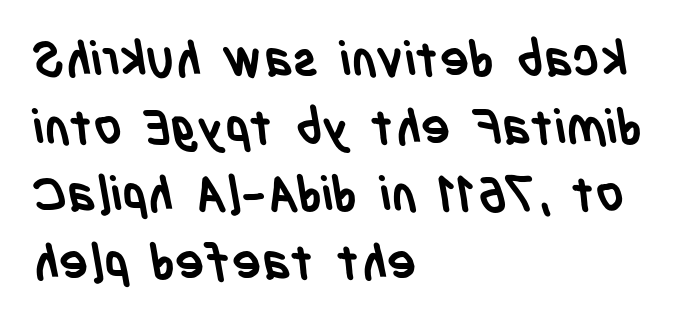
The image shows 49 px semibold, condensed sans-serif type; set left-aligned, normal line spacing (1.38x), normal letter spacing, not underlined; low stroke contrast and a large x-height.
